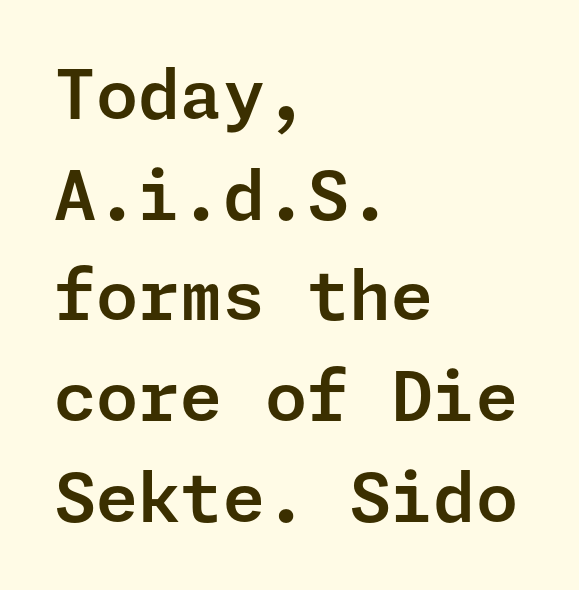
Q: Is the text italic (slanted)? A: No, it is upright.
Q: Is the typeface a serif or a sans-serif typeface? A: Sans-serif.
Q: Is the text underlined? A: No.
Q: How is the paragraph aligned? A: Left-aligned.
Q: Is the spacing between letters normal or unusually wide? A: Normal.
Q: Is the spacing between lines tight, normal or loose? A: Normal.
Q: Width (condensed, normal, or wide)? A: Normal.
Q: Stroke contrast? A: Low.
Q: x-height? A: Medium.
